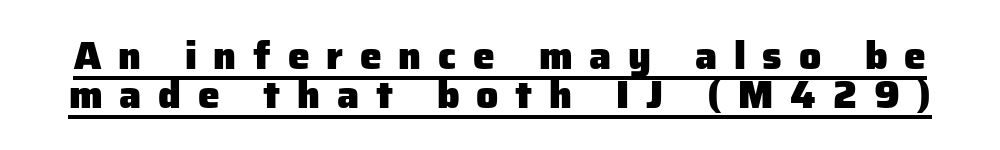
Q: Is the text bold? A: Yes.
Q: Is the text italic (slanted)? A: No, it is upright.
Q: Is the typeface a serif or a sans-serif typeface? A: Sans-serif.
Q: Is the text underlined? A: Yes.
Q: Is the spacing between letters normal or unusually wide? A: Unusually wide.
Q: Is the spacing between lines tight, normal or loose? A: Tight.
Q: Width (condensed, normal, or wide)? A: Normal.
Q: Stroke contrast? A: Low.
Q: x-height? A: Medium.
Q: Monospaced? A: No.
